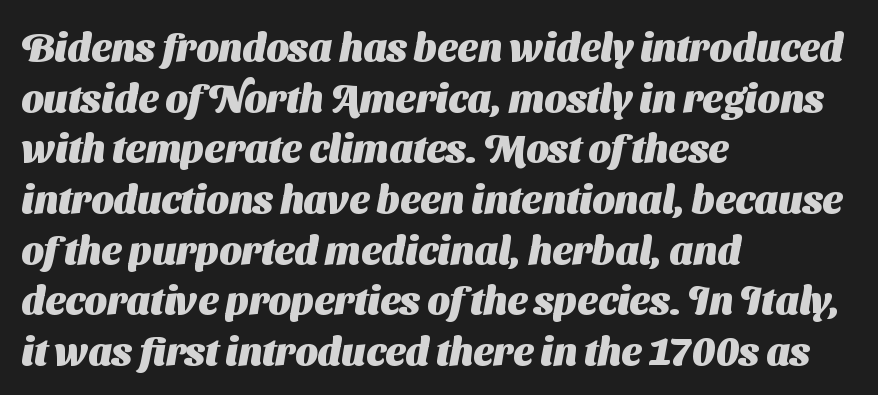
The image shows 39 px heavy sans-serif type; set left-aligned, normal line spacing (1.3x), normal letter spacing, not underlined; medium stroke contrast and a medium x-height.
